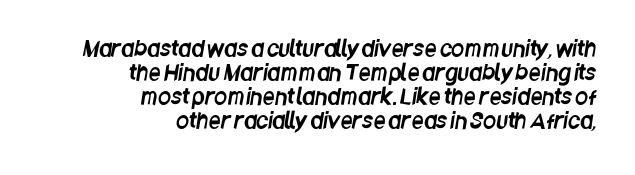
Q: Is the text underlined? A: No.
Q: How is the paragraph aligned? A: Right-aligned.
Q: Is the spacing between letters normal or unusually wide? A: Normal.
Q: Is the spacing between lines tight, normal or loose? A: Tight.
